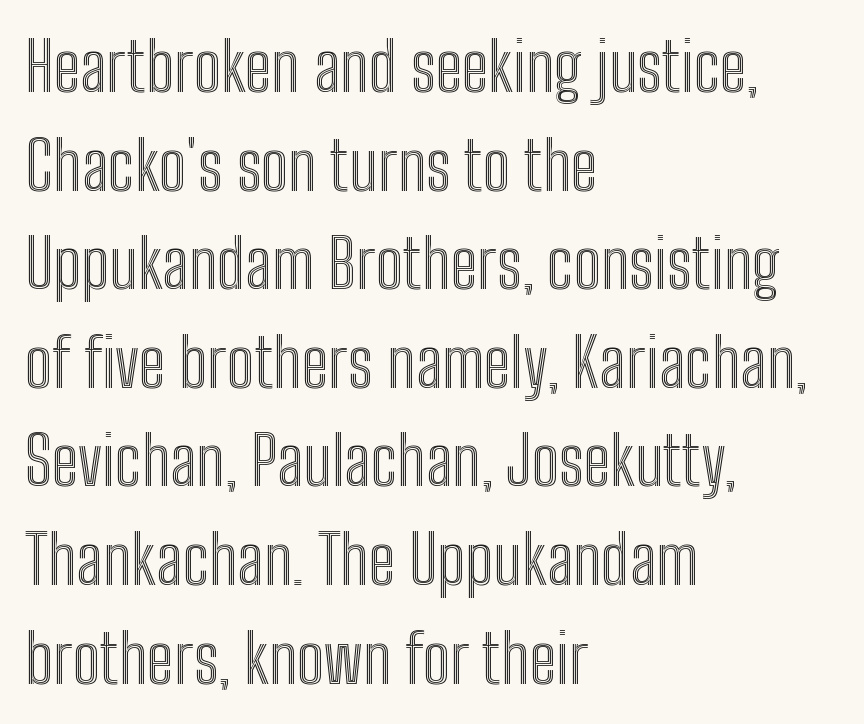
Q: Is the text italic (slanted)? A: No, it is upright.
Q: Is the text underlined? A: No.
Q: How is the paragraph aligned? A: Left-aligned.
Q: Is the spacing between letters normal or unusually wide? A: Normal.
Q: Is the spacing between lines tight, normal or loose? A: Normal.
Q: Width (condensed, normal, or wide)? A: Condensed.
Q: x-height? A: Medium.
Q: Monospaced? A: No.
